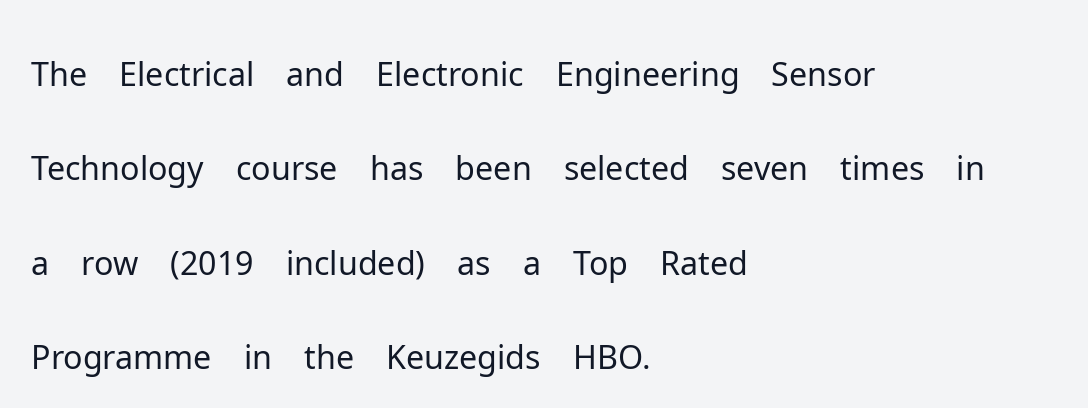
{"serif": "no", "italic": "no", "bold": "no", "weight": "light", "width": "normal", "stroke_contrast": "low", "x_height": "medium", "monospaced": "no", "underline": "no", "align": "left", "line_spacing": "normal", "line_spacing_ratio": 1.43, "letter_spacing": "normal", "letter_spacing_em": 0.0, "glyph_px": 66}
